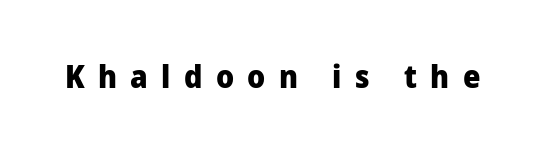
Q: Is the text bold? A: Yes.
Q: Is the text italic (slanted)? A: No, it is upright.
Q: Is the typeface a serif or a sans-serif typeface? A: Sans-serif.
Q: Is the text underlined? A: No.
Q: Is the spacing between letters normal or unusually wide? A: Unusually wide.
Q: Width (condensed, normal, or wide)? A: Normal.
Q: Stroke contrast? A: Low.
Q: x-height? A: Medium.
Q: Monospaced? A: No.
